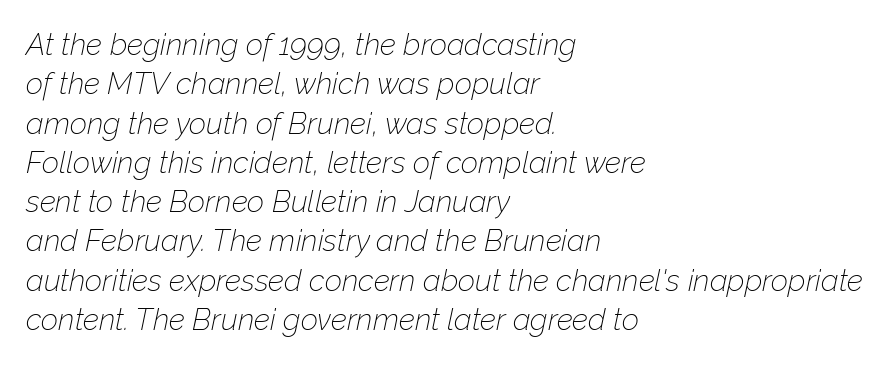
Think standard paragraph weight, or any step lighter than that. The rendering uses natural spacing where letterforms have individual widths. The passage shown has conventional tracking throughout. A bare baseline throughout the passage. Interline gaps are of average width in this sample.
